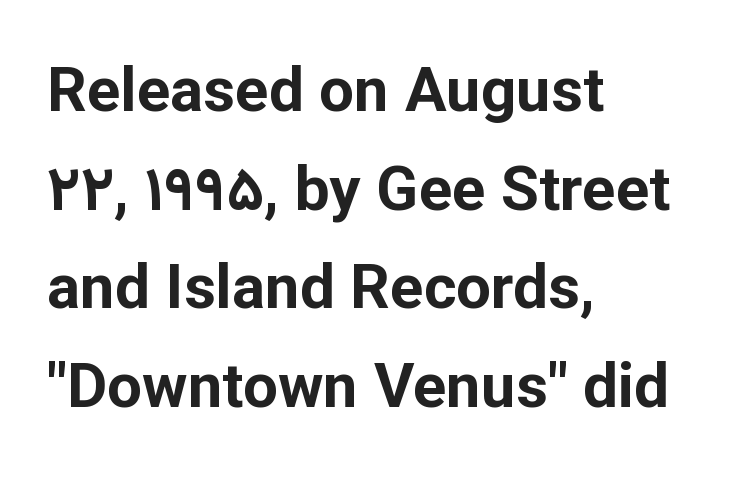
The image shows 62 px bold sans-serif type, upright; set left-aligned, normal line spacing (1.59x), normal letter spacing, not underlined; low stroke contrast and a medium x-height.
